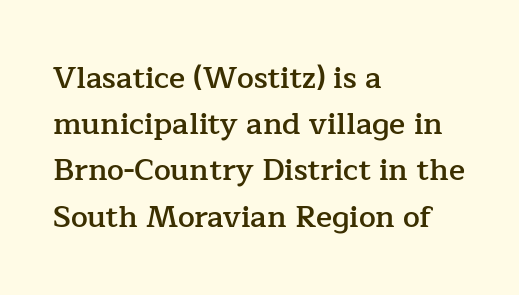
{"serif": "yes", "italic": "no", "bold": "semi", "weight": "semibold", "width": "normal", "stroke_contrast": "low", "x_height": "medium", "monospaced": "no", "underline": "no", "align": "left", "line_spacing": "normal", "line_spacing_ratio": 1.54, "letter_spacing": "normal", "letter_spacing_em": 0.0, "glyph_px": 30}
